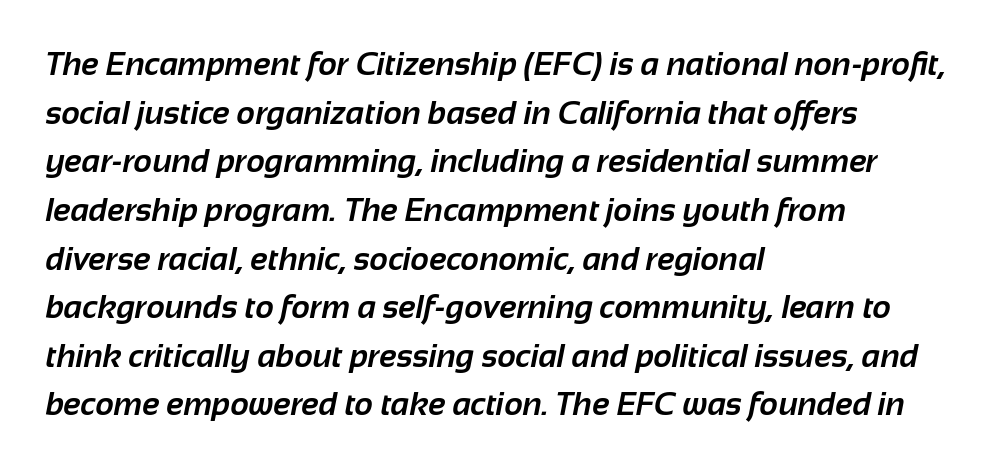
The image shows 32 px bold sans-serif type; set left-aligned, normal line spacing (1.52x), normal letter spacing, not underlined; low stroke contrast and a medium x-height.
